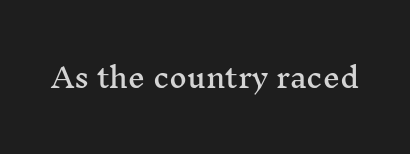
The image shows 27 px text type, upright; set normal letter spacing, not underlined.
